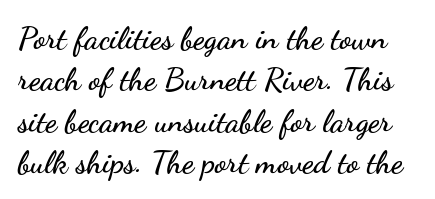
Q: Is the text italic (slanted)? A: Yes.
Q: Is the typeface a serif or a sans-serif typeface? A: Sans-serif.
Q: Is the text underlined? A: No.
Q: Is the spacing between letters normal or unusually wide? A: Normal.
Q: Is the spacing between lines tight, normal or loose? A: Normal.
Q: Width (condensed, normal, or wide)? A: Wide.
Q: Stroke contrast? A: Low.
Q: x-height? A: Small.
Q: Monospaced? A: No.
